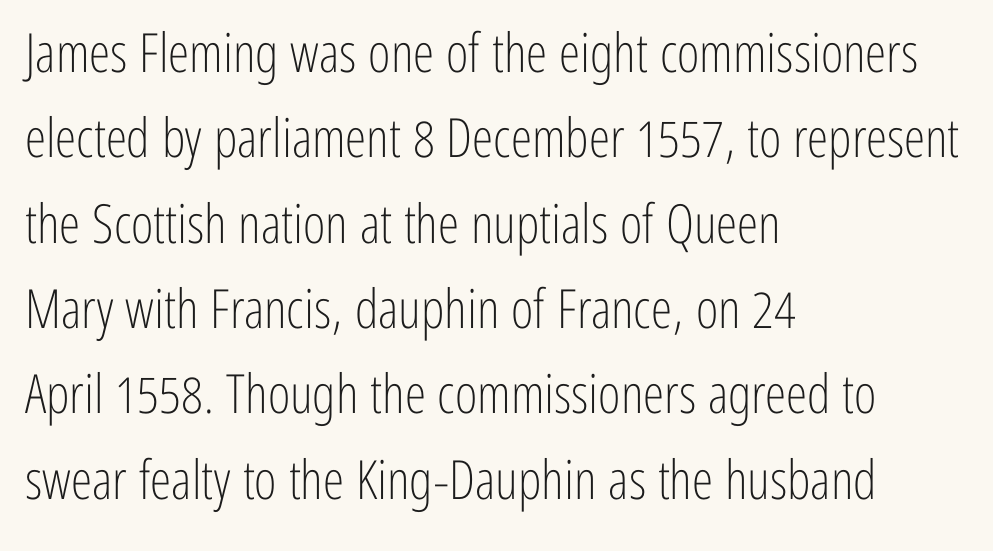
The image shows 54 px light, condensed sans-serif type, upright; set left-aligned, normal line spacing (1.58x), normal letter spacing, not underlined; low stroke contrast and a medium x-height.
